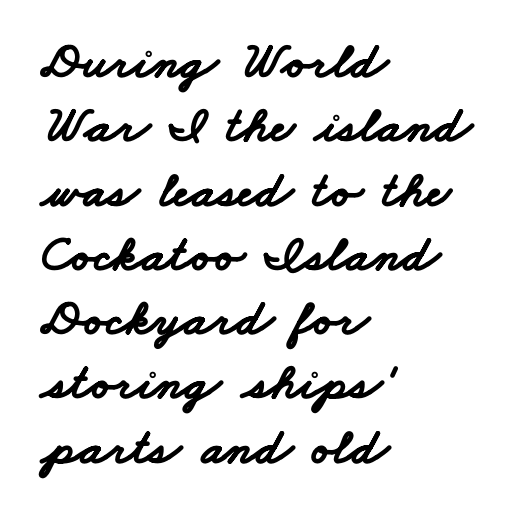
Q: Is the text bold? A: Yes.
Q: Is the typeface a serif or a sans-serif typeface? A: Sans-serif.
Q: Is the text underlined? A: No.
Q: How is the paragraph aligned? A: Left-aligned.
Q: Is the spacing between letters normal or unusually wide? A: Normal.
Q: Is the spacing between lines tight, normal or loose? A: Normal.
Q: Width (condensed, normal, or wide)? A: Wide.
Q: Stroke contrast? A: Low.
Q: x-height? A: Small.
Q: Monospaced? A: No.
